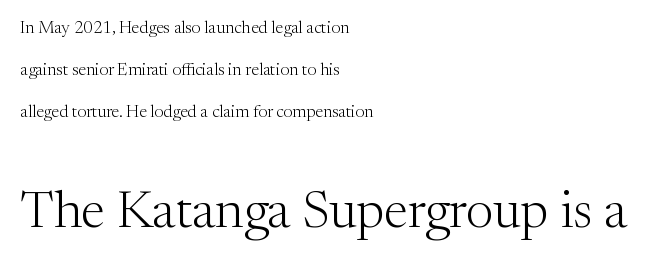
Just letters on the line, the space beneath them empty. Type size steps up from the first block to the second. The lines are spread far apart with generous leading. A light-to-regular cut is what we see here.
